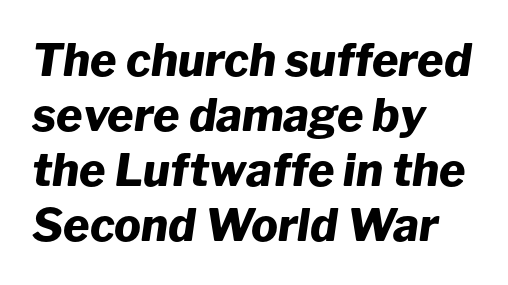
Q: Is the text bold? A: Yes.
Q: Is the text italic (slanted)? A: Yes, it leans right by about 8 degrees.
Q: Is the text underlined? A: No.
Q: How is the paragraph aligned? A: Left-aligned.
Q: Is the spacing between letters normal or unusually wide? A: Normal.
Q: Width (condensed, normal, or wide)? A: Normal.
Q: Stroke contrast? A: Low.
Q: x-height? A: Medium.
Q: Monospaced? A: No.
